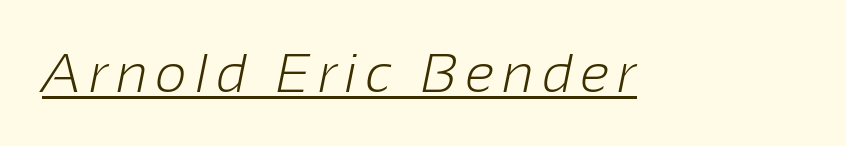
The image shows 55 px light sans-serif type; set underlined; low stroke contrast and a medium x-height.
